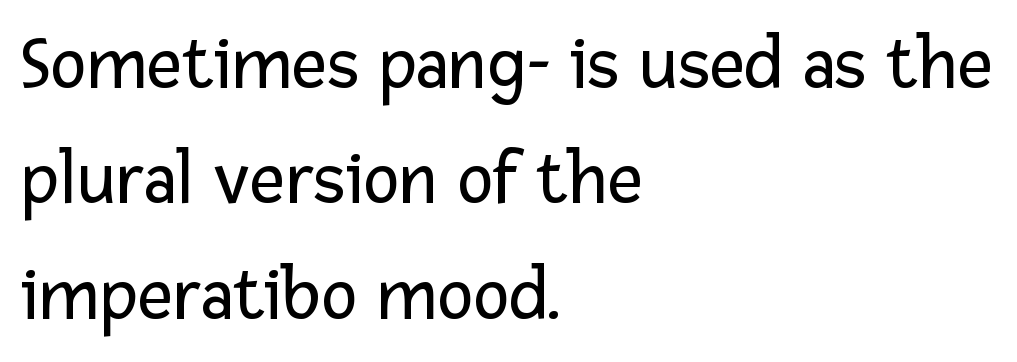
{"serif": "no", "italic": "no", "bold": "no", "weight": "regular", "width": "normal", "stroke_contrast": "low", "x_height": "medium", "monospaced": "no", "underline": "no", "align": "left", "line_spacing": "normal", "line_spacing_ratio": 1.5, "letter_spacing": "normal", "letter_spacing_em": 0.0, "glyph_px": 77}
